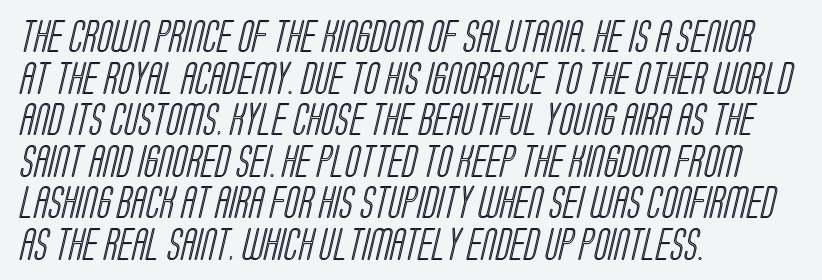
Q: Is the text underlined? A: No.
Q: How is the paragraph aligned? A: Left-aligned.
Q: Is the spacing between letters normal or unusually wide? A: Normal.
Q: Is the spacing between lines tight, normal or loose? A: Normal.
Q: Width (condensed, normal, or wide)? A: Condensed.
Q: x-height? A: Large.
Q: Monospaced? A: No.
